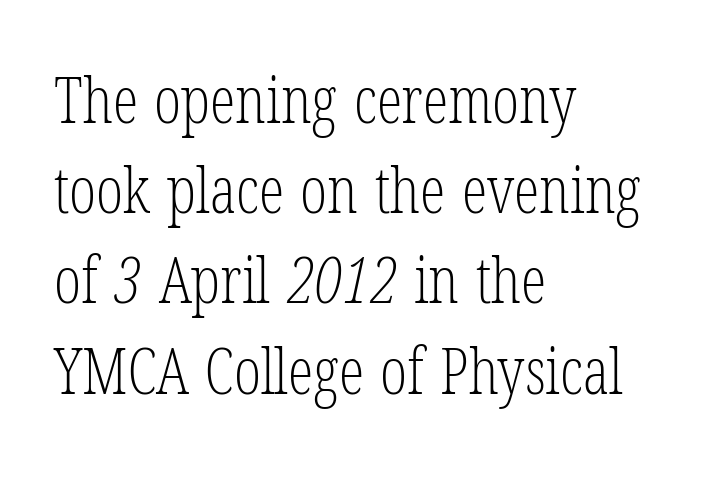
Type without underlining. Typographically, this falls in the serif category. Is the type heavy? It reads as light-to-regular instead. All the whitespace from short lines collects on the right. Between one letter and the next there's only the usual sliver of space.
